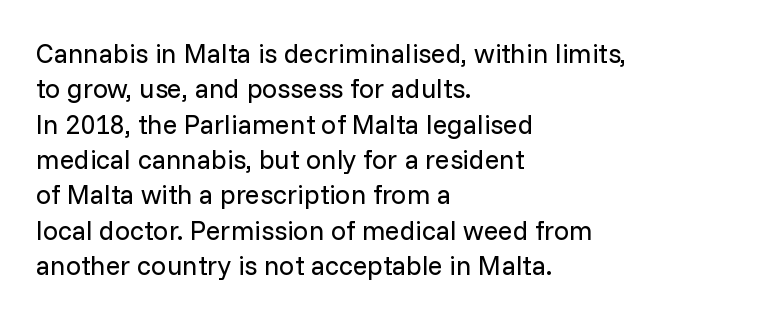
Line beginnings align vertically; line endings do not. The typography opts for an upright posture over an oblique one. Baseline-to-baseline distance is the conventional proportion of letter height. The characters are drawn with everyday or finer stroke widths. Here the glyphs are tracked normally, forming tight word shapes.
